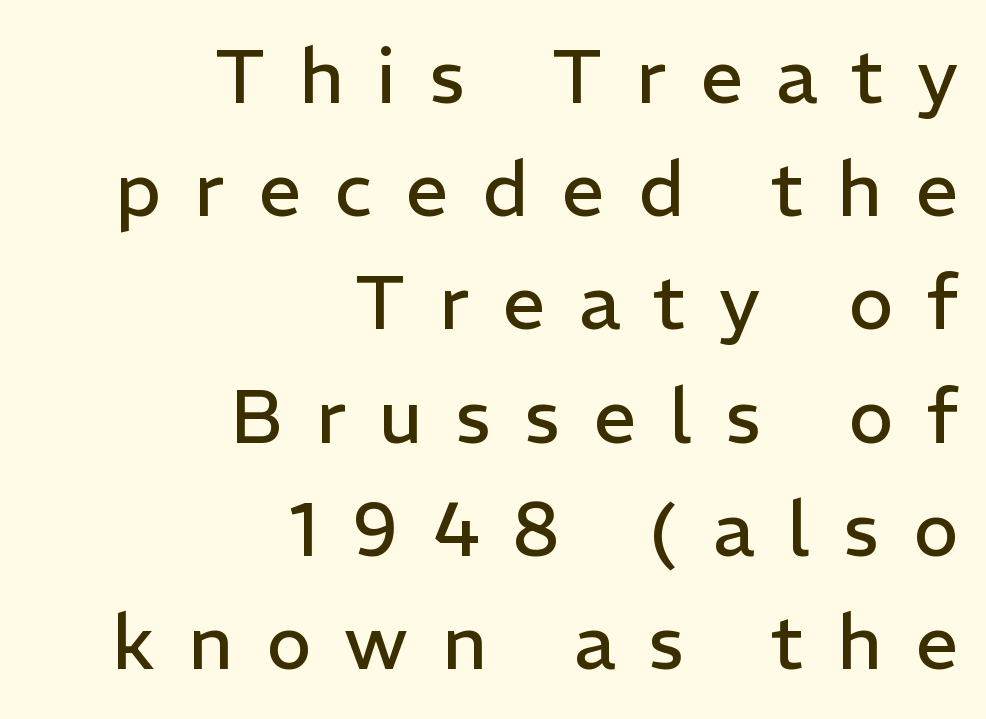
{"serif": "no", "italic": "no", "bold": "no", "weight": "regular", "width": "normal", "stroke_contrast": "low", "x_height": "medium", "monospaced": "no", "underline": "no", "align": "right", "line_spacing": "normal", "line_spacing_ratio": 1.49, "letter_spacing": "wide", "letter_spacing_em": 0.44, "glyph_px": 76}
